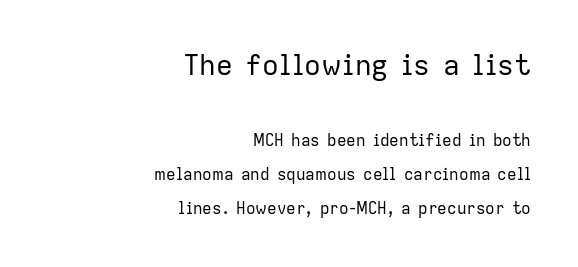
{"serif": "no", "italic": "no", "bold": "no", "weight": "regular", "width": "normal", "stroke_contrast": "low", "x_height": "medium", "monospaced": "no", "underline": "no", "align": "right", "line_spacing": "loose", "line_spacing_ratio": 2.15, "letter_spacing": "normal", "letter_spacing_em": 0.0, "larger_block": "first", "size_ratio": 1.75, "glyph_px": 28}
